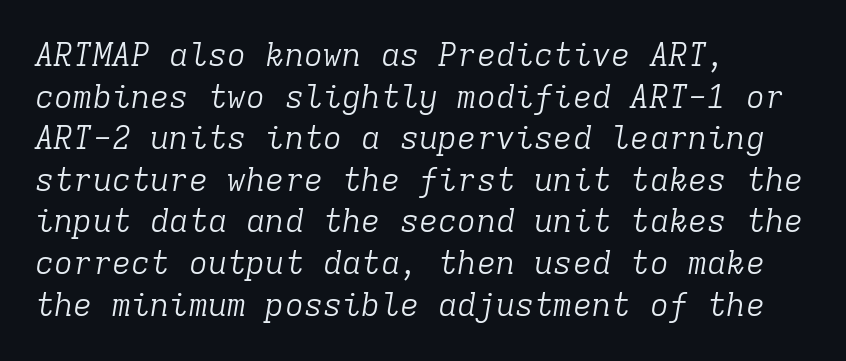
Honestly, the letter spacing is just normal — you wouldn't notice it. Is this a fixed-width face? Yes — each glyph sits in an identical cell. How would I describe the line gaps? Plain and ordinary. Line starts are locked; line ends wander. The gap between lines stays unmarked.
